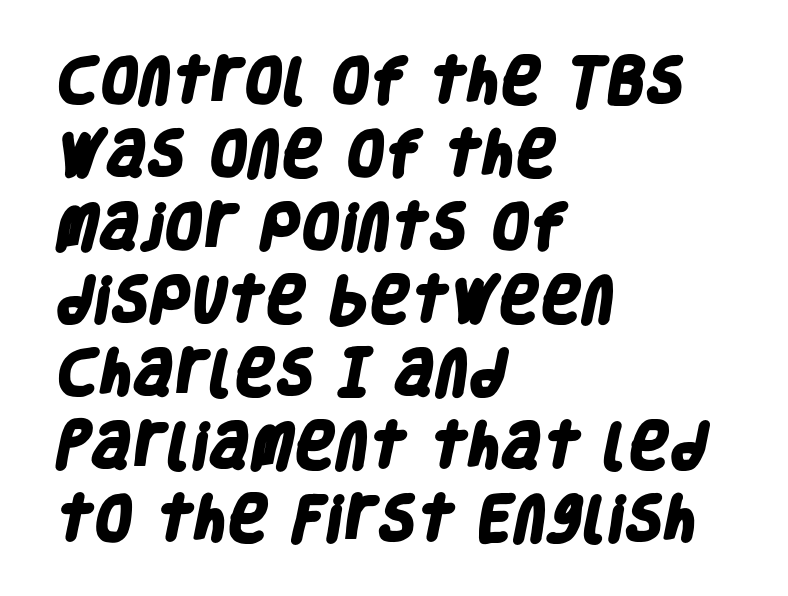
Q: Is the text bold? A: Yes.
Q: Is the typeface a serif or a sans-serif typeface? A: Sans-serif.
Q: Is the text underlined? A: No.
Q: How is the paragraph aligned? A: Left-aligned.
Q: Is the spacing between letters normal or unusually wide? A: Normal.
Q: Is the spacing between lines tight, normal or loose? A: Normal.
Q: Width (condensed, normal, or wide)? A: Condensed.
Q: Stroke contrast? A: Low.
Q: x-height? A: Large.
Q: Monospaced? A: No.
